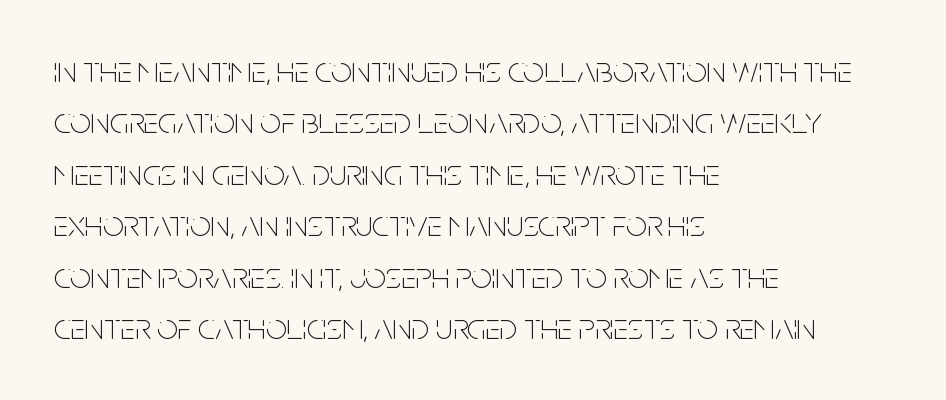
The compositor pushed each line to the left boundary. Note: no serifs on the glyphs. The rendering uses a moderate line-height, typical for paragraphs. Ascenders rise straight up at ninety degrees.
